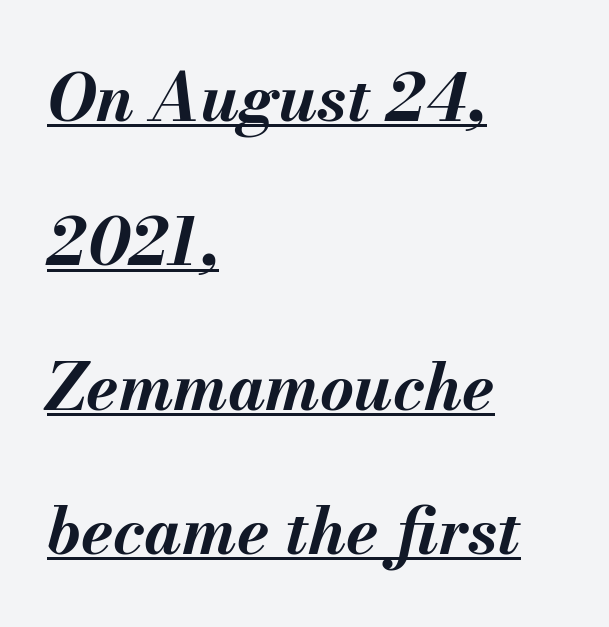
The image shows 65 px bold type, italic (leaning right); set left-aligned, loose line spacing (2.22x), normal letter spacing, underlined; medium stroke contrast and a small x-height.
